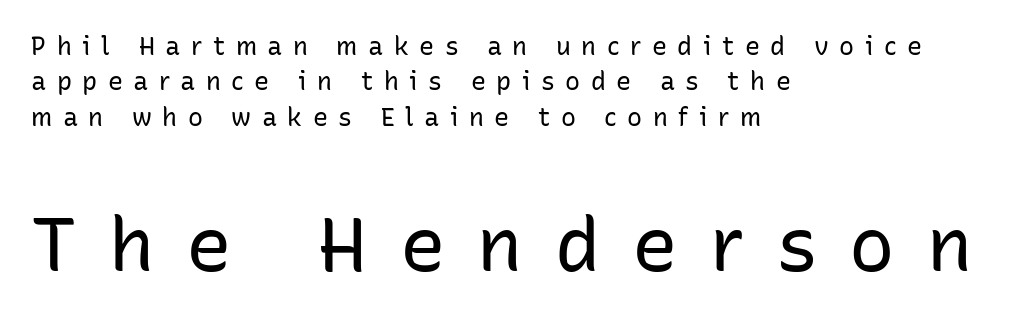
Does the lettering tilt? It doesn't — this is upright. A typesetter would call this proportional, since set widths differ per character. How would I describe the line gaps? Plain and ordinary. You could only call the tracking loose — the letters float apart.
